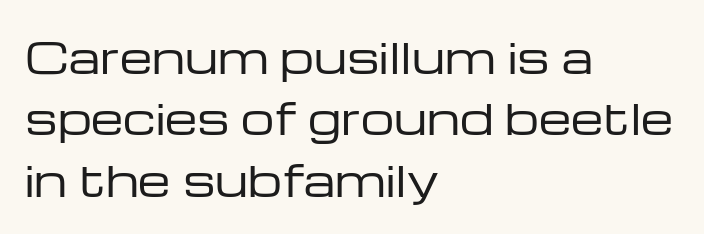
This rendering uses left alignment, leaving the right contour irregular. Caption: face not bold, strokes unweighted. The gaps between neighbouring characters are ordinary and unremarkable. Is this a fixed-width face? No — the glyphs have proportional, varying widths. The specimen reads as upright at a glance. The face used here is a sans, in the tradition of grotesques and geometrics.
